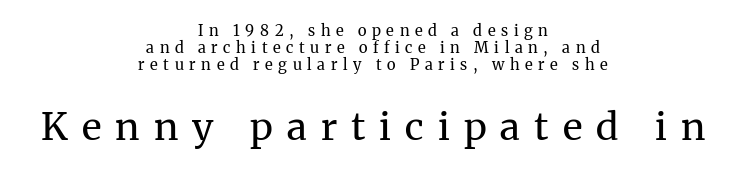
Q: Is the text bold? A: No.
Q: Is the text italic (slanted)? A: No, it is upright.
Q: Is the typeface a serif or a sans-serif typeface? A: Serif.
Q: Is the text underlined? A: No.
Q: How is the paragraph aligned? A: Centered.
Q: Is the spacing between letters normal or unusually wide? A: Unusually wide.
Q: Is the spacing between lines tight, normal or loose? A: Tight.
Q: Which block of text is set in a larger size, the first (top) or the second (bottom)? A: The second (bottom) one.
Q: Width (condensed, normal, or wide)? A: Normal.
Q: Stroke contrast? A: Medium.
Q: x-height? A: Medium.
Q: Monospaced? A: No.
